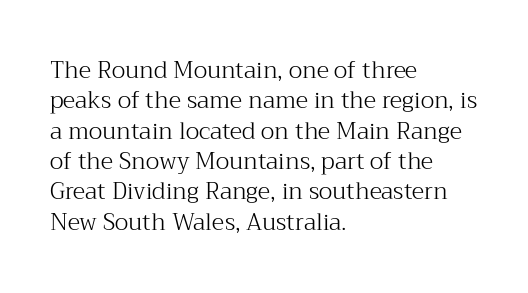
{"italic": "no", "bold": "no", "underline": "no", "align": "left", "line_spacing": "normal", "line_spacing_ratio": 1.32, "letter_spacing": "normal", "letter_spacing_em": 0.0, "glyph_px": 23}
